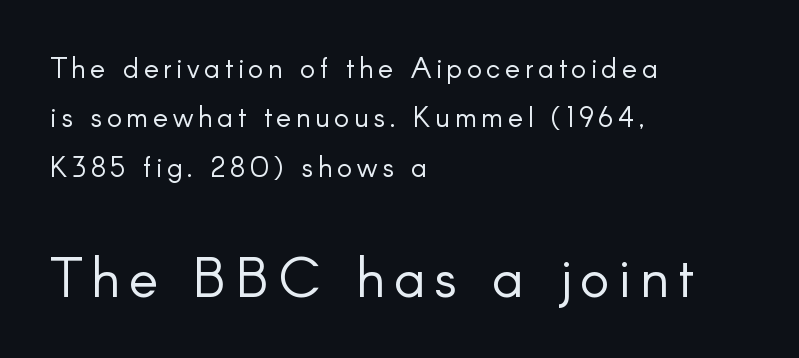
The rendering enlarges the type as you move from the upper chunk to the lower. Check the space under the baseline: it is left empty. Casual observation: everything's shoved over to the left. In terms of posture, this sample is upright.
